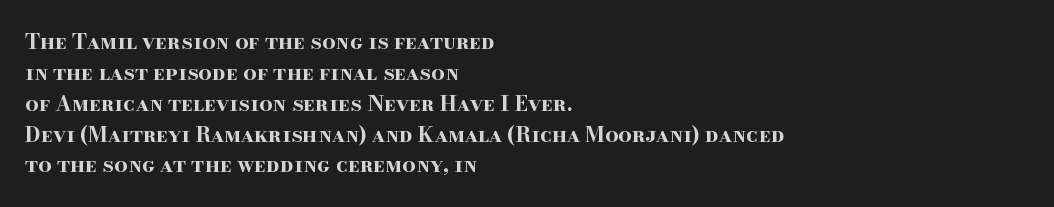
Q: Is the text bold? A: Yes.
Q: Is the text italic (slanted)? A: No, it is upright.
Q: Is the text underlined? A: No.
Q: How is the paragraph aligned? A: Left-aligned.
Q: Is the spacing between letters normal or unusually wide? A: Normal.
Q: Is the spacing between lines tight, normal or loose? A: Normal.
